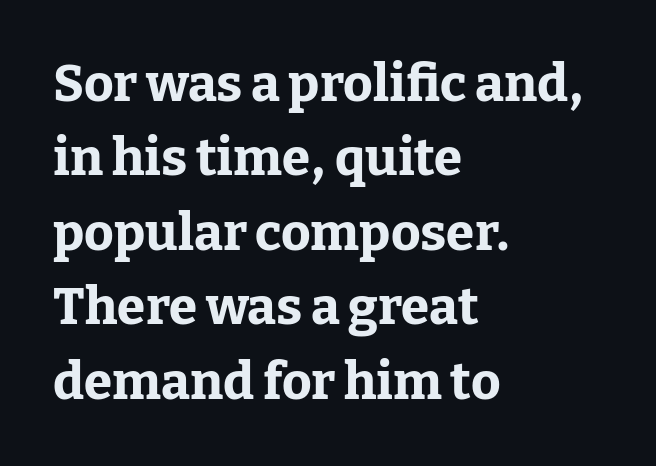
Spacing verdict: proportional, widths tailored to each character. Look at the bottom of the vertical strokes: they flare into serifs here. Tracking here is standard; glyphs follow each other at the usual distance. The space directly below the letters is spotless. Typesetter's note: full bold, strokes at maximum text heaviness. Visually the block forms a straight wall on the left and a jagged coastline on the right.
